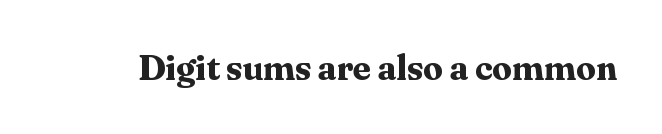
Q: Is the text bold? A: Yes.
Q: Is the text italic (slanted)? A: No, it is upright.
Q: Is the typeface a serif or a sans-serif typeface? A: Serif.
Q: Is the text underlined? A: No.
Q: Is the spacing between letters normal or unusually wide? A: Normal.
Q: Width (condensed, normal, or wide)? A: Normal.
Q: Stroke contrast? A: Medium.
Q: x-height? A: Medium.
Q: Monospaced? A: No.
